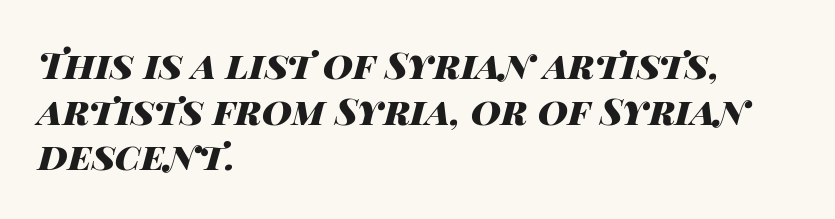
The image shows 37 px heavy, wide type, italic (leaning right); set left-aligned, line spacing 1.23x, normal letter spacing, not underlined; high stroke contrast and a large x-height.
